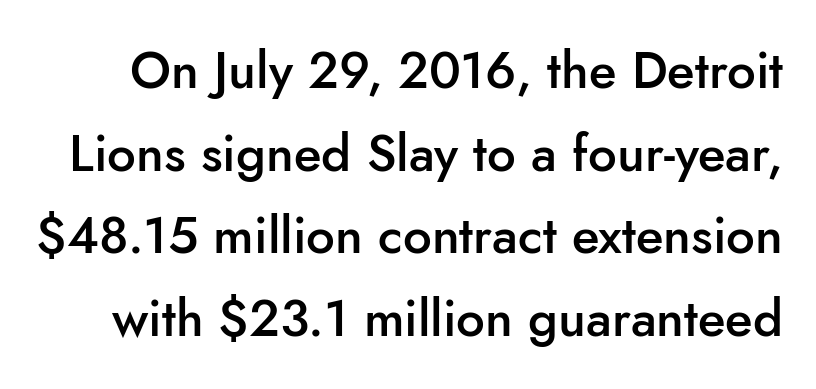
Q: Is the text bold? A: Semi-bold.
Q: Is the text italic (slanted)? A: No, it is upright.
Q: Is the typeface a serif or a sans-serif typeface? A: Sans-serif.
Q: Is the text underlined? A: No.
Q: Is the spacing between letters normal or unusually wide? A: Normal.
Q: Is the spacing between lines tight, normal or loose? A: Normal.
Q: Width (condensed, normal, or wide)? A: Normal.
Q: Stroke contrast? A: Low.
Q: x-height? A: Small.
Q: Monospaced? A: No.
